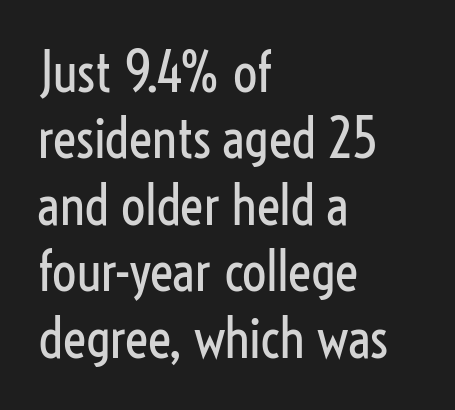
The image shows 54 px regular-weight, condensed sans-serif type, upright; set left-aligned, line spacing 1.23x, normal letter spacing, not underlined; low stroke contrast and a medium x-height.
